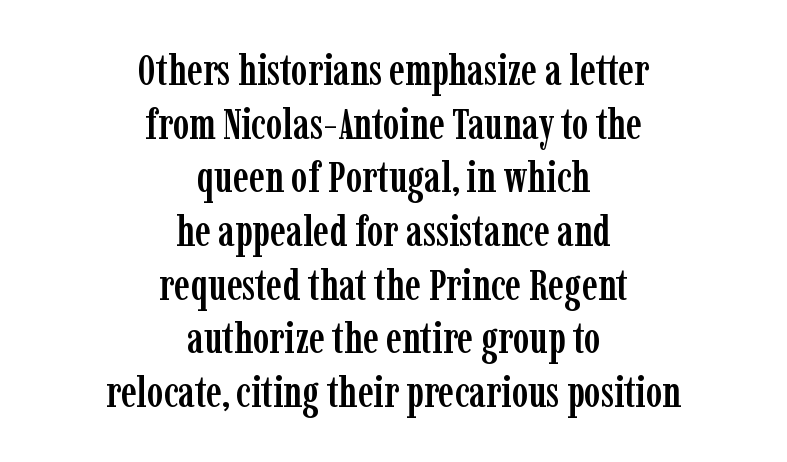
Note the varied advance widths — an 'i' is clearly narrower than an 'm'. Is the block centered? Yes — each line is placed symmetrically about the middle. Characters remain perfectly vertical along every line. Does extra space separate the letters? No, they use regular spacing. The passage shown is typeset with a serif family. Underlining? Definitely not there.
